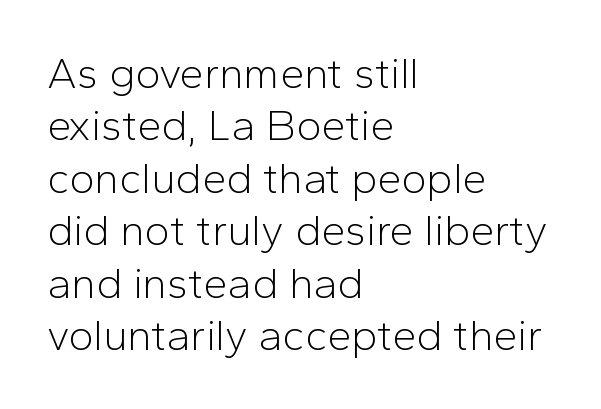
{"serif": "no", "italic": "no", "bold": "no", "weight": "light", "width": "normal", "stroke_contrast": "low", "x_height": "medium", "monospaced": "no", "underline": "no", "align": "left", "line_spacing_ratio": 1.22, "letter_spacing": "normal", "letter_spacing_em": 0.0, "glyph_px": 43}
